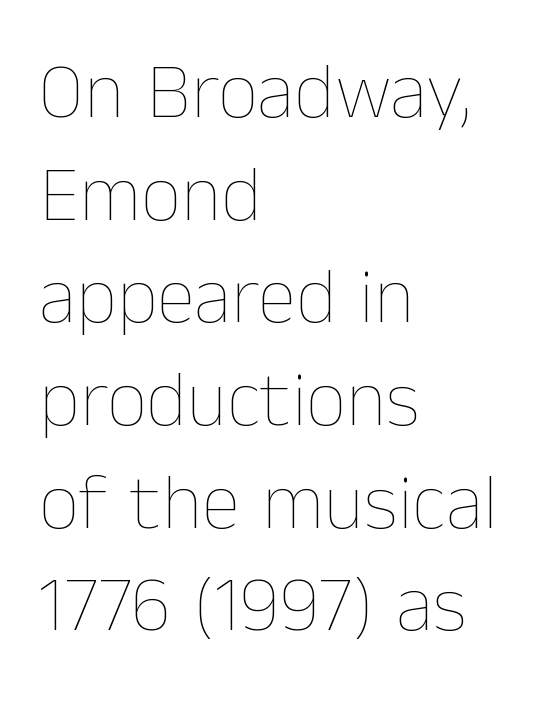
Q: Is the text bold? A: No.
Q: Is the text italic (slanted)? A: No, it is upright.
Q: Is the text underlined? A: No.
Q: How is the paragraph aligned? A: Left-aligned.
Q: Is the spacing between letters normal or unusually wide? A: Normal.
Q: Is the spacing between lines tight, normal or loose? A: Normal.
Q: Width (condensed, normal, or wide)? A: Normal.
Q: Stroke contrast? A: Low.
Q: x-height? A: Medium.
Q: Monospaced? A: No.
